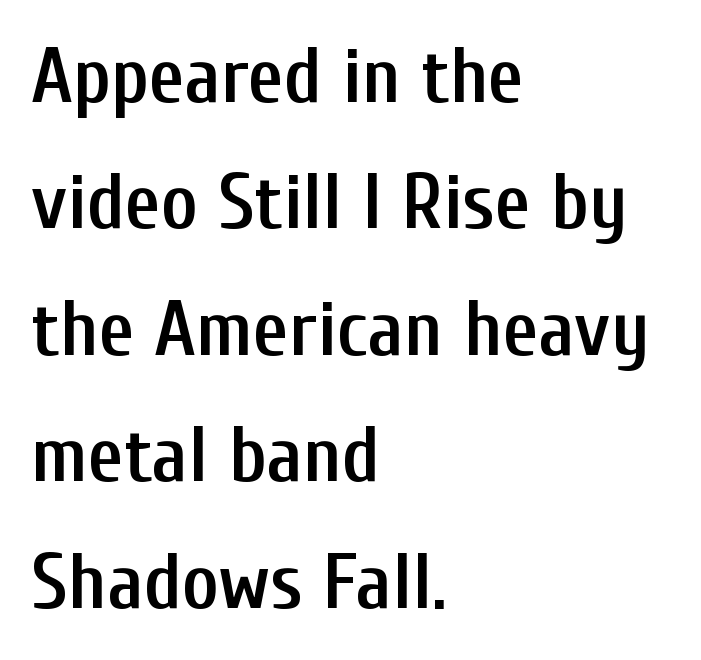
{"serif": "no", "italic": "no", "bold": "semi", "weight": "semibold", "width": "condensed", "stroke_contrast": "low", "x_height": "medium", "monospaced": "no", "underline": "no", "align": "left", "line_spacing": "normal", "line_spacing_ratio": 1.6, "letter_spacing": "normal", "letter_spacing_em": 0.0, "glyph_px": 79}
